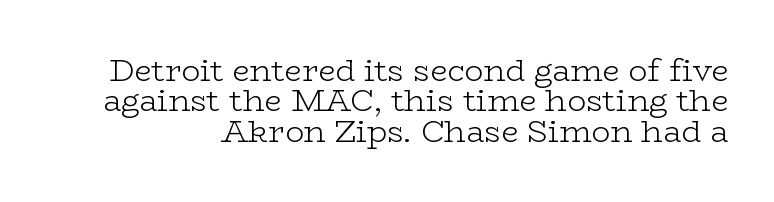
Q: Is the text bold? A: No.
Q: Is the text italic (slanted)? A: No, it is upright.
Q: Is the typeface a serif or a sans-serif typeface? A: Serif.
Q: Is the text underlined? A: No.
Q: Is the spacing between letters normal or unusually wide? A: Normal.
Q: Is the spacing between lines tight, normal or loose? A: Tight.
Q: Width (condensed, normal, or wide)? A: Wide.
Q: Stroke contrast? A: Low.
Q: x-height? A: Medium.
Q: Monospaced? A: No.
